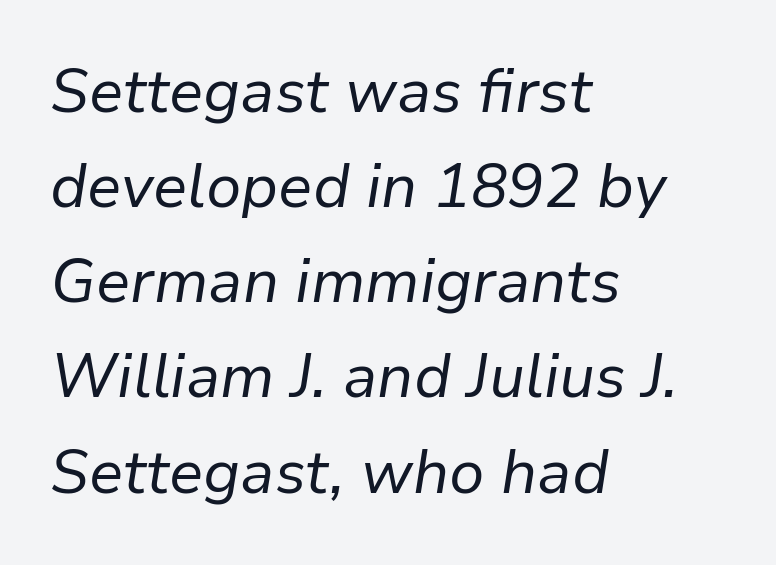
{"italic": "yes", "lean": "right", "slant_degrees": 9, "bold": "no", "weight": "regular", "width": "normal", "stroke_contrast": "low", "x_height": "medium", "monospaced": "no", "underline": "no", "align": "left", "line_spacing": "normal", "line_spacing_ratio": 1.56, "letter_spacing": "normal", "letter_spacing_em": 0.0, "glyph_px": 61}
